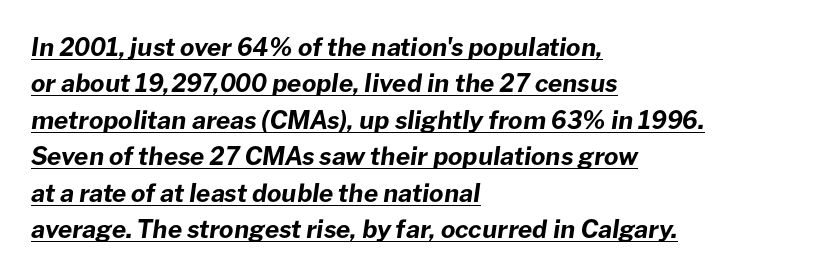
These words are printed bold, with thick strokes throughout. The space between consecutive lines is moderate. Inter-character spacing is left at the font's built-in metrics. There's an unmistakable incline to the writing here. This is underlined copy, the kind a proofreader might mark for attention. Typeset ragged right — the left edge is the straight one.
